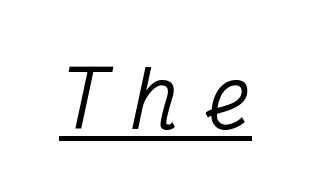
The image shows 78 px condensed serif type, italic (leaning right), monospaced; set unusually wide letter spacing (+0.33 em), underlined; medium stroke contrast and a medium x-height.
